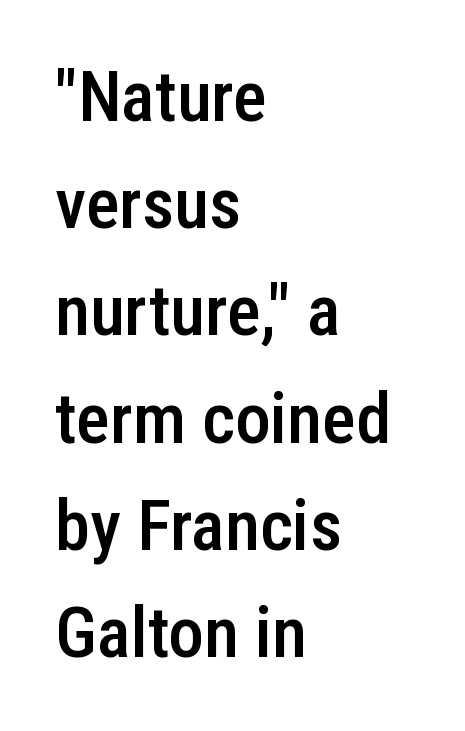
The image shows 71 px semibold, condensed sans-serif type, upright; set left-aligned, normal line spacing (1.51x), normal letter spacing, not underlined; low stroke contrast and a medium x-height.
